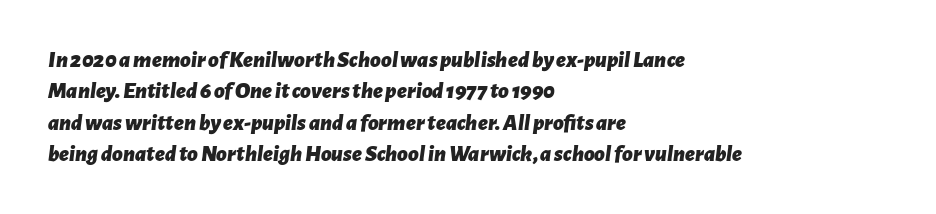
The image shows 23 px bold type, italic (leaning right); set left-aligned, normal line spacing (1.36x), normal letter spacing, not underlined.
